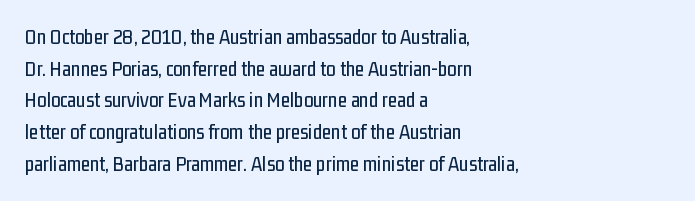
Q: Is the text italic (slanted)? A: No, it is upright.
Q: Is the text underlined? A: No.
Q: How is the paragraph aligned? A: Left-aligned.
Q: Is the spacing between letters normal or unusually wide? A: Normal.
Q: Is the spacing between lines tight, normal or loose? A: Normal.
